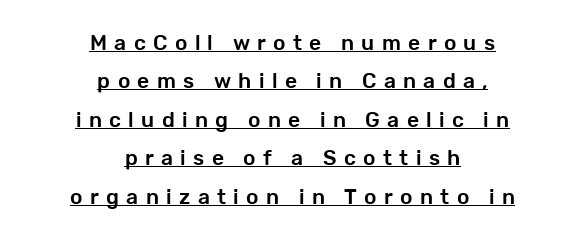
Q: Is the text italic (slanted)? A: No, it is upright.
Q: Is the text underlined? A: Yes.
Q: How is the paragraph aligned? A: Centered.
Q: Is the spacing between letters normal or unusually wide? A: Unusually wide.
